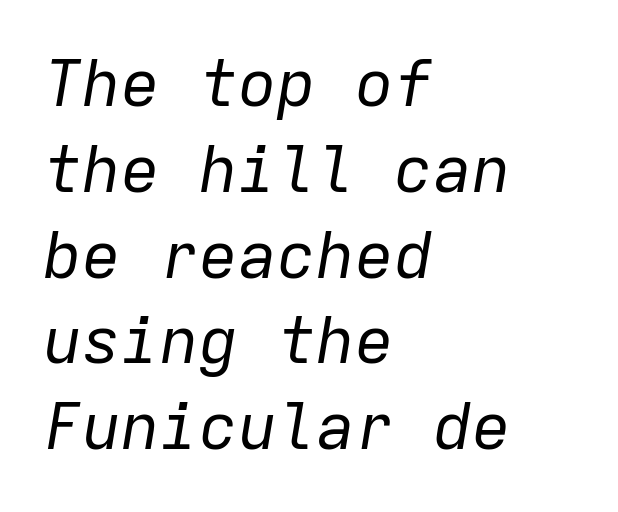
No heavy texture on the line: the type isn't bold. The type is set solid horizontally, with unmodified tracking. Underlining? Definitely not there. Quick note: interline space is typical.
